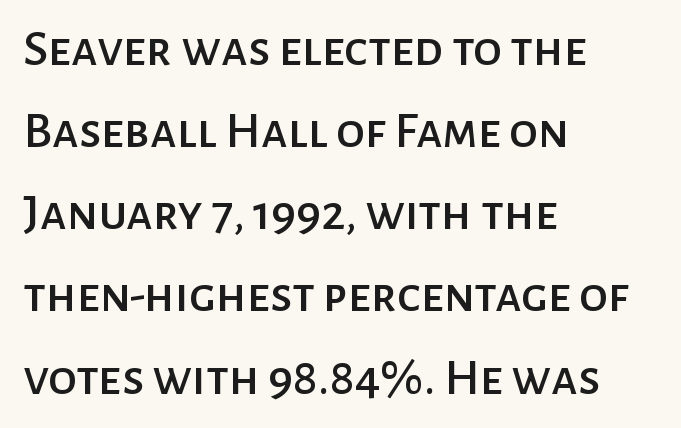
The image shows 52 px sans-serif type, upright; set left-aligned, normal line spacing (1.58x), normal letter spacing, not underlined; low stroke contrast and a medium x-height.
